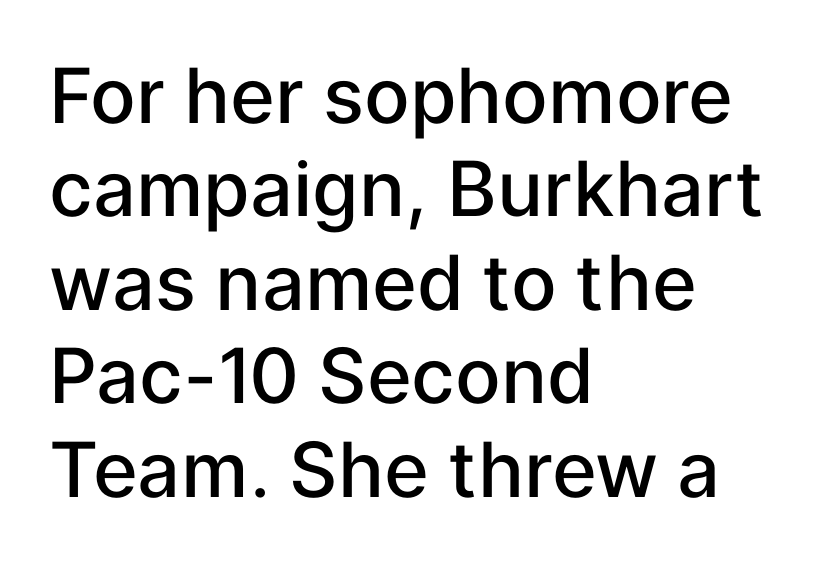
The image shows 76 px semibold sans-serif type, upright; set left-aligned, line spacing 1.23x, normal letter spacing, not underlined; low stroke contrast and a medium x-height.
